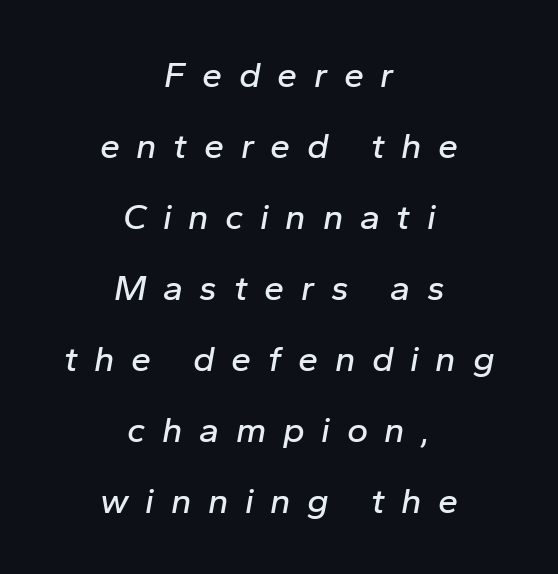
Q: Is the text italic (slanted)? A: Yes, it leans right by about 10 degrees.
Q: Is the text underlined? A: No.
Q: How is the paragraph aligned? A: Centered.
Q: Is the spacing between letters normal or unusually wide? A: Unusually wide.
Q: Is the spacing between lines tight, normal or loose? A: Loose.
Q: Width (condensed, normal, or wide)? A: Normal.
Q: Stroke contrast? A: Low.
Q: x-height? A: Medium.
Q: Monospaced? A: No.
